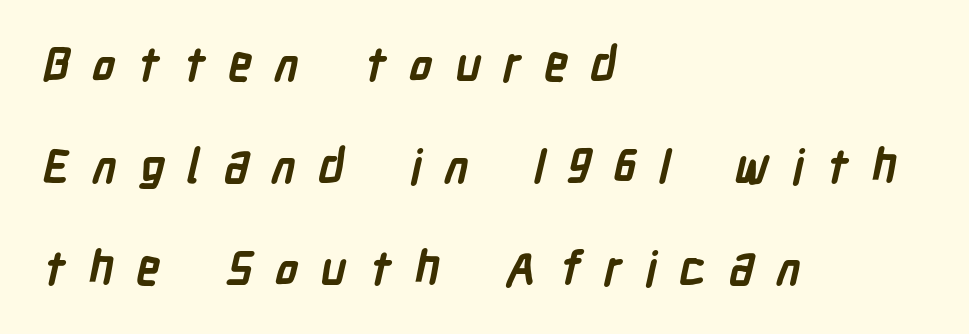
The image shows 47 px semibold, condensed sans-serif type; set left-aligned, loose line spacing (2.17x), unusually wide letter spacing (+0.48 em), not underlined; low stroke contrast and a medium x-height.
